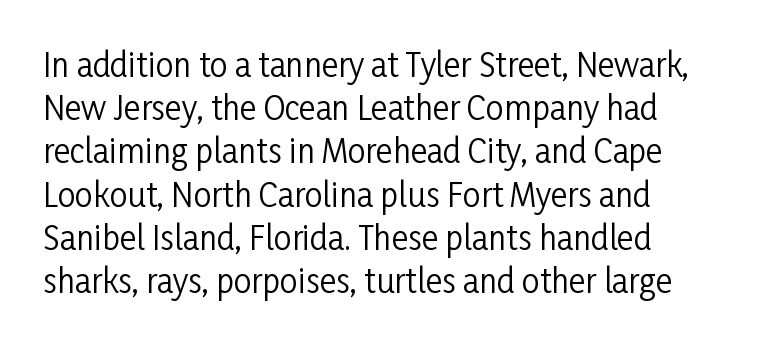
The image shows 32 px regular-weight, condensed sans-serif type, upright; set left-aligned, normal line spacing (1.35x), normal letter spacing, not underlined; low stroke contrast and a medium x-height.
